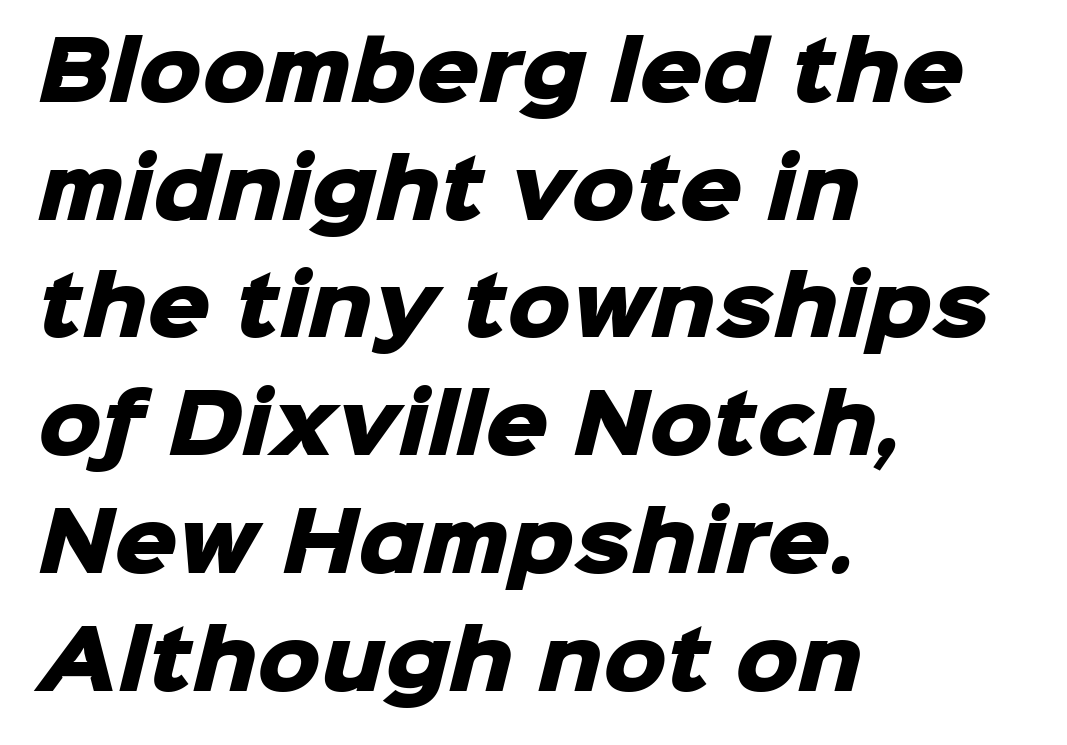
Whoever set this chose a conventional vertical rhythm. Look at the stroke-to-counter ratio: heavy, a bold. Note the varied advance widths — an 'i' is clearly narrower than an 'm'. Tracking here is standard; glyphs follow each other at the usual distance. The text block is weighted toward the left margin, trailing off unevenly rightward.
